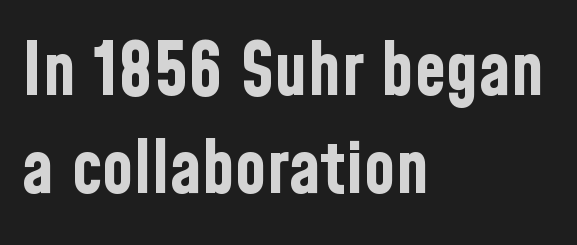
{"serif": "no", "italic": "no", "bold": "yes", "weight": "bold", "width": "condensed", "stroke_contrast": "low", "x_height": "medium", "monospaced": "no", "underline": "no", "align": "left", "line_spacing": "normal", "line_spacing_ratio": 1.34, "letter_spacing": "normal", "letter_spacing_em": 0.0, "glyph_px": 73}
